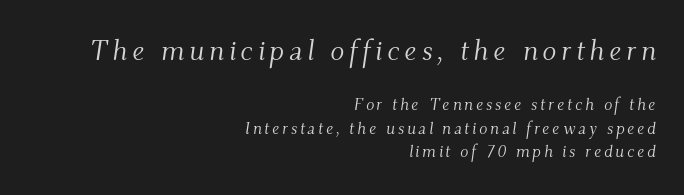
The image shows 29 px light serif type, italic (leaning right); set right-aligned, normal line spacing (1.38x), not underlined; the first (top) block is 1.71x larger; medium stroke contrast and a small x-height.
